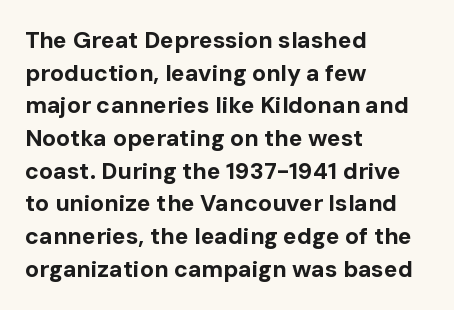
{"italic": "no", "bold": "yes", "underline": "no", "align": "left", "line_spacing": "normal", "line_spacing_ratio": 1.42, "letter_spacing": "normal", "letter_spacing_em": 0.0, "glyph_px": 23}
